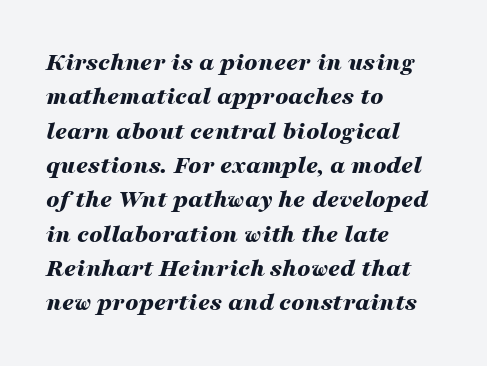
Q: Is the text bold? A: Yes.
Q: Is the text italic (slanted)? A: Yes, it leans right by about 16 degrees.
Q: Is the text underlined? A: No.
Q: How is the paragraph aligned? A: Left-aligned.
Q: Is the spacing between letters normal or unusually wide? A: Normal.
Q: Is the spacing between lines tight, normal or loose? A: Normal.
